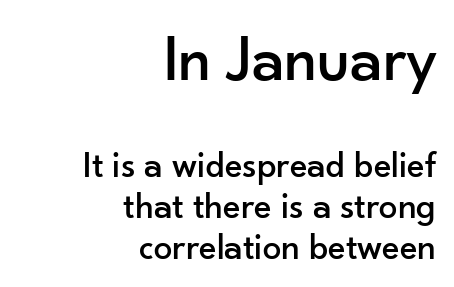
{"serif": "no", "italic": "no", "width": "normal", "stroke_contrast": "low", "x_height": "small", "monospaced": "no", "underline": "no", "align": "right", "line_spacing": "tight", "line_spacing_ratio": 1.11, "letter_spacing": "normal", "letter_spacing_em": 0.0, "larger_block": "first", "size_ratio": 1.76, "glyph_px": 65}
